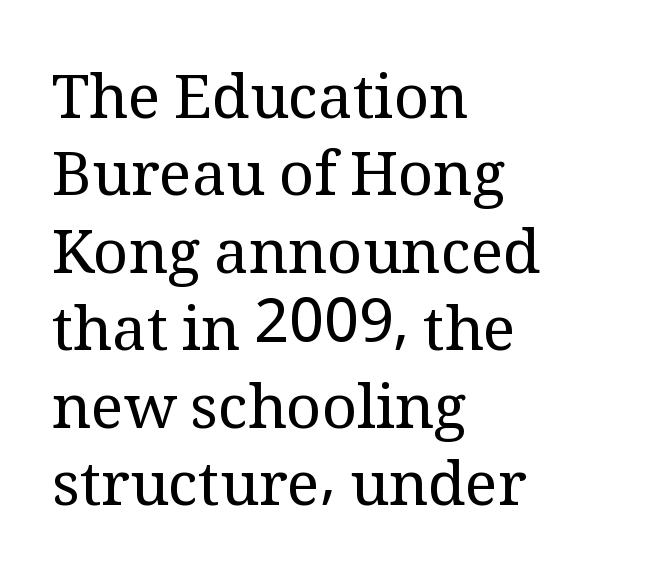
The image shows 61 px regular-weight serif type, upright; set left-aligned, normal line spacing (1.27x), normal letter spacing, not underlined; medium stroke contrast and a medium x-height.
